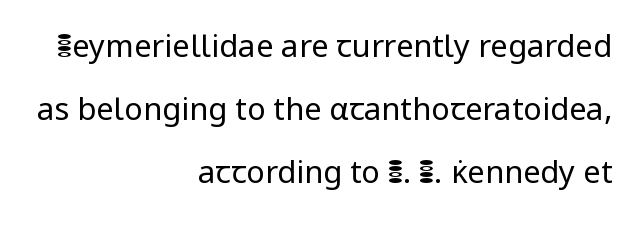
The lines in this sample share a right terminus and differ only in where they begin. The line-height multiplier appears high, well above default. Compared with a typical body face, this is equally light or lighter still. The words here are not underlined.
